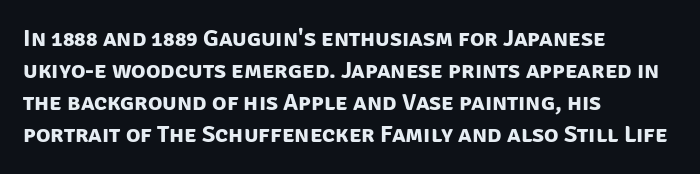
Q: Is the text bold? A: Yes.
Q: Is the text underlined? A: No.
Q: How is the paragraph aligned? A: Left-aligned.
Q: Is the spacing between letters normal or unusually wide? A: Normal.
Q: Is the spacing between lines tight, normal or loose? A: Normal.
